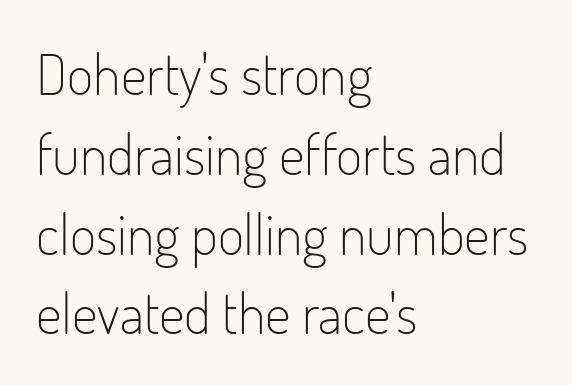
The cut favours lightness, reaching ordinary text weight at its darkest. The passage is arranged the way most books set body copy — flush left. How are the letters spaced? Ordinarily, with no added tracking. The passage shown is typed in a proportional face where columns would drift.
